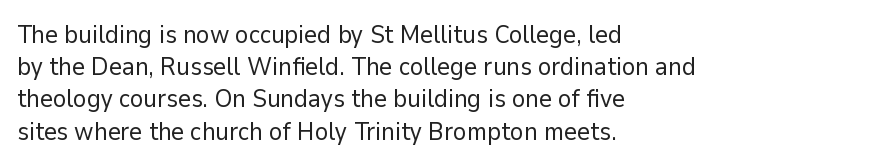
{"italic": "no", "bold": "no", "underline": "no", "align": "left", "line_spacing": "normal", "line_spacing_ratio": 1.29, "letter_spacing": "normal", "letter_spacing_em": 0.0, "glyph_px": 25}
